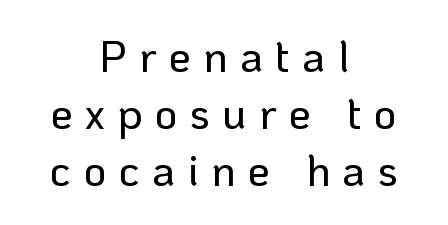
The image shows 44 px sans-serif type, upright; set centered, normal line spacing (1.3x), unusually wide letter spacing (+0.28 em), not underlined; low stroke contrast and a medium x-height.
